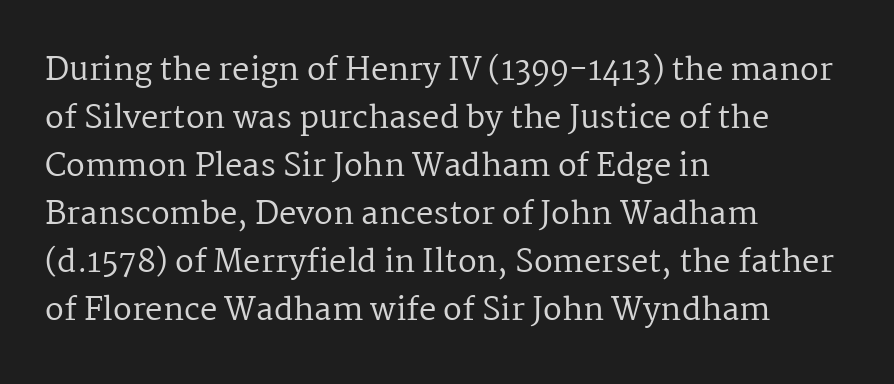
Q: Is the text bold? A: No.
Q: Is the text italic (slanted)? A: No, it is upright.
Q: Is the typeface a serif or a sans-serif typeface? A: Serif.
Q: Is the text underlined? A: No.
Q: How is the paragraph aligned? A: Left-aligned.
Q: Is the spacing between letters normal or unusually wide? A: Normal.
Q: Is the spacing between lines tight, normal or loose? A: Normal.
Q: Width (condensed, normal, or wide)? A: Normal.
Q: Stroke contrast? A: Medium.
Q: x-height? A: Medium.
Q: Monospaced? A: No.
